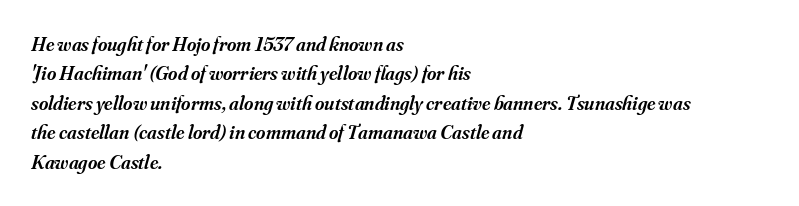
Alignment: flush left. The space beneath each line is pristine and unruled. The tracking reads as untouched default to a designer's eye. In terms of posture, this sample is oblique. As a designer I'd log this as weight 600, semibold.
